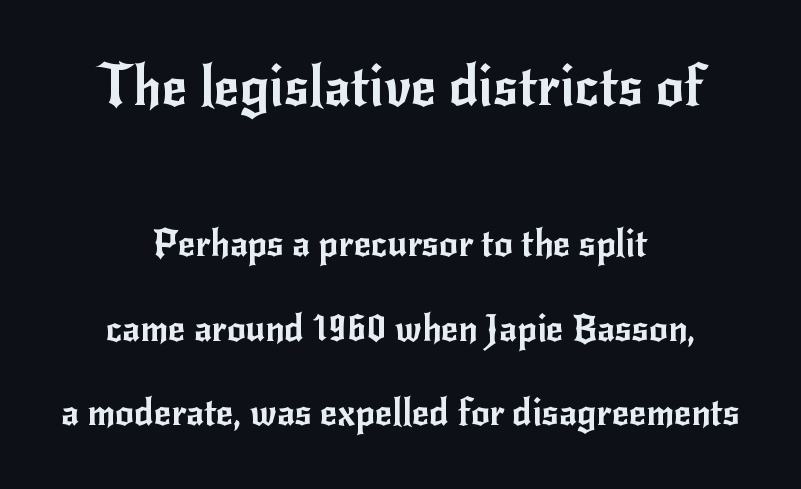
Size hierarchy here favors the leading block over the trailing one. Every character sits straight up, as roman type does. Airy leading. The string is rendered with underlining switched off. The rendering keeps characters at their native spacing.
